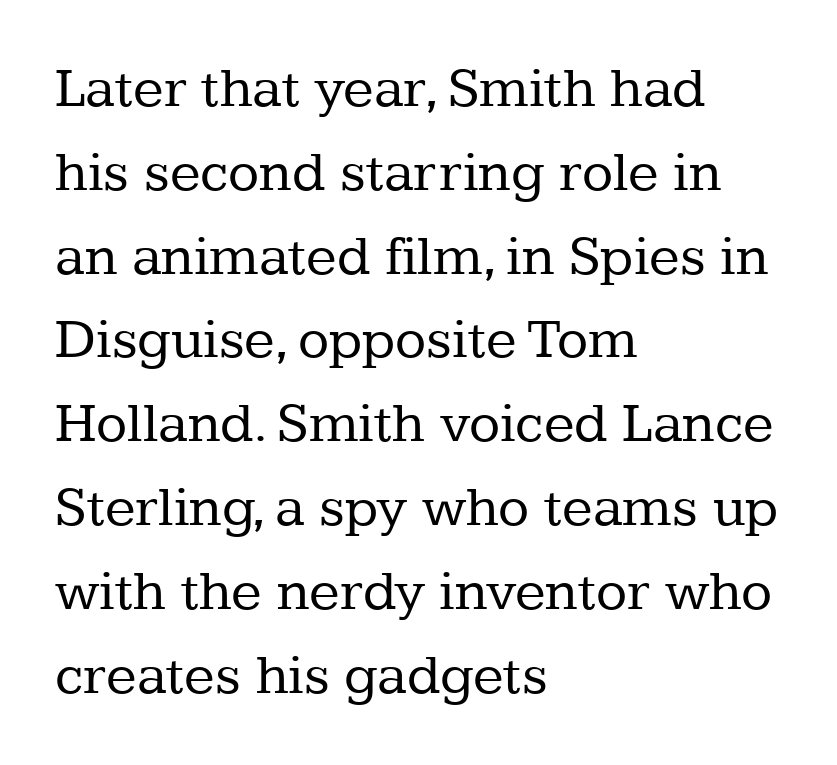
{"serif": "yes", "italic": "no", "bold": "no", "weight": "regular", "width": "normal", "stroke_contrast": "low", "x_height": "medium", "monospaced": "no", "underline": "no", "align": "left", "line_spacing": "normal", "line_spacing_ratio": 1.47, "letter_spacing": "normal", "letter_spacing_em": 0.0, "glyph_px": 57}
